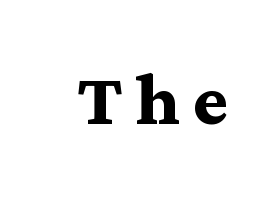
{"serif": "yes", "italic": "no", "bold": "yes", "weight": "bold", "width": "wide", "stroke_contrast": "medium", "x_height": "medium", "monospaced": "no", "underline": "no", "glyph_px": 75}
